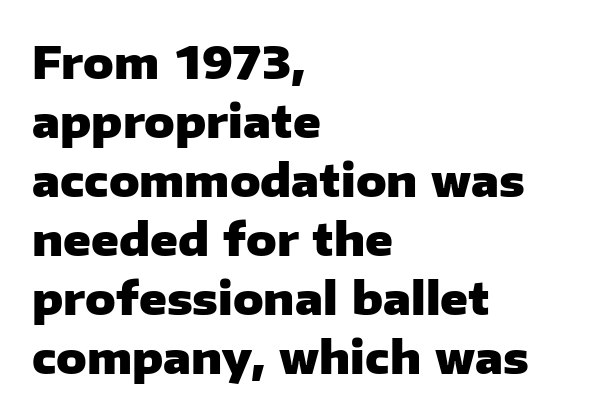
{"serif": "no", "italic": "no", "bold": "yes", "weight": "heavy", "width": "normal", "stroke_contrast": "low", "x_height": "medium", "monospaced": "no", "underline": "no", "align": "left", "line_spacing": "normal", "line_spacing_ratio": 1.31, "letter_spacing": "normal", "letter_spacing_em": 0.0, "glyph_px": 45}
